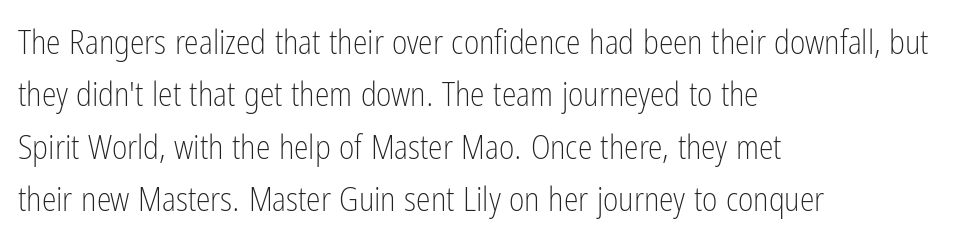
The image shows 33 px light, condensed sans-serif type, upright; set left-aligned, normal line spacing (1.59x), normal letter spacing, not underlined; low stroke contrast and a medium x-height.
